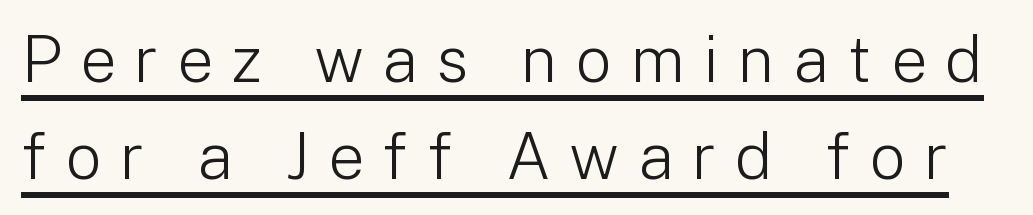
The image shows 64 px light sans-serif type, upright; set normal line spacing (1.51x), unusually wide letter spacing (+0.29 em), underlined; low stroke contrast and a medium x-height.
